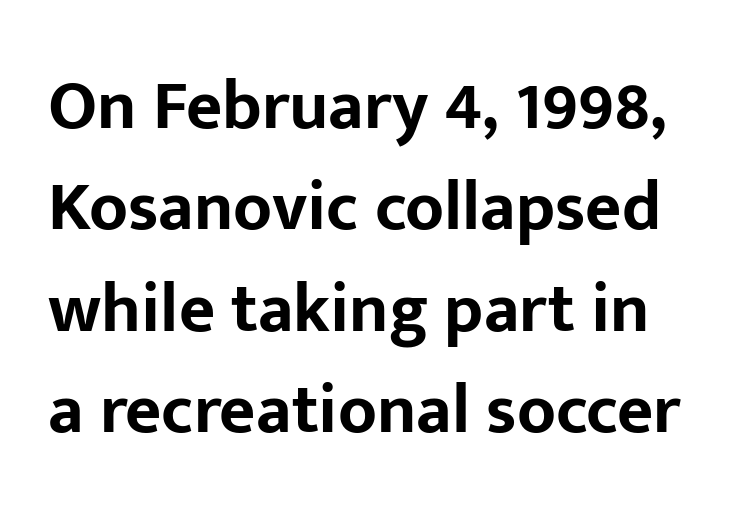
The image shows 70 px bold sans-serif type, upright; set normal line spacing (1.45x), normal letter spacing, not underlined; low stroke contrast and a medium x-height.
